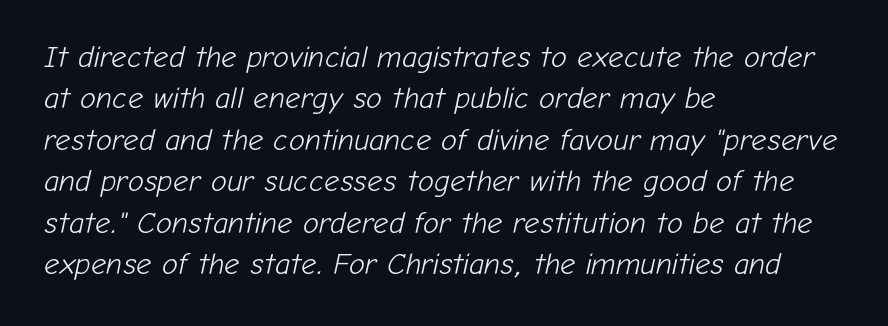
Q: Is the text bold? A: No.
Q: Is the text italic (slanted)? A: Yes, it leans right by about 12 degrees.
Q: Is the text underlined? A: No.
Q: How is the paragraph aligned? A: Left-aligned.
Q: Is the spacing between letters normal or unusually wide? A: Normal.
Q: Is the spacing between lines tight, normal or loose? A: Normal.
Q: Width (condensed, normal, or wide)? A: Normal.
Q: Stroke contrast? A: Low.
Q: x-height? A: Medium.
Q: Monospaced? A: No.
